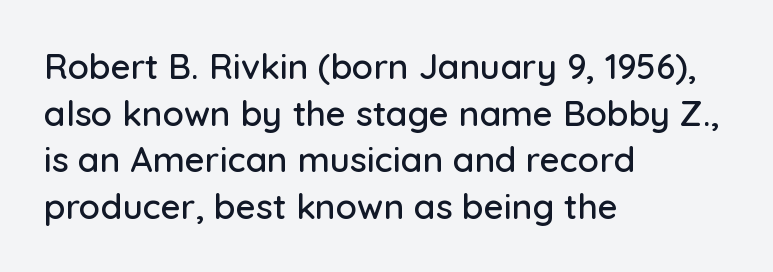
The image shows 35 px sans-serif type, upright; set left-aligned, normal line spacing (1.33x), normal letter spacing, not underlined; low stroke contrast and a medium x-height.
